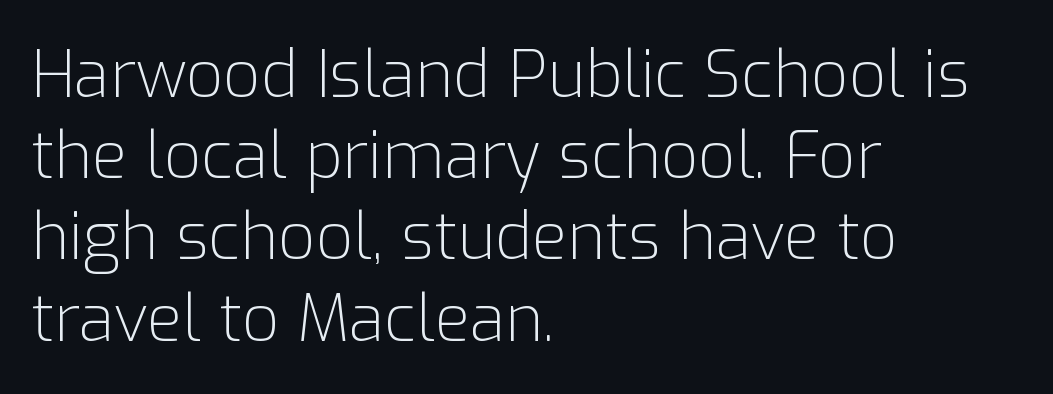
{"serif": "no", "italic": "no", "bold": "no", "weight": "light", "width": "normal", "stroke_contrast": "low", "x_height": "medium", "monospaced": "no", "underline": "no", "align": "left", "line_spacing": "normal", "line_spacing_ratio": 1.25, "letter_spacing": "normal", "letter_spacing_em": 0.0, "glyph_px": 65}
